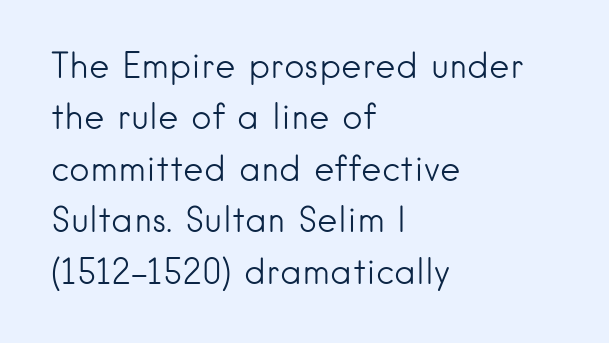
Q: Is the text bold? A: No.
Q: Is the text italic (slanted)? A: No, it is upright.
Q: Is the typeface a serif or a sans-serif typeface? A: Sans-serif.
Q: Is the text underlined? A: No.
Q: How is the paragraph aligned? A: Left-aligned.
Q: Is the spacing between letters normal or unusually wide? A: Normal.
Q: Is the spacing between lines tight, normal or loose? A: Normal.
Q: Width (condensed, normal, or wide)? A: Normal.
Q: Stroke contrast? A: Low.
Q: x-height? A: Small.
Q: Monospaced? A: No.
